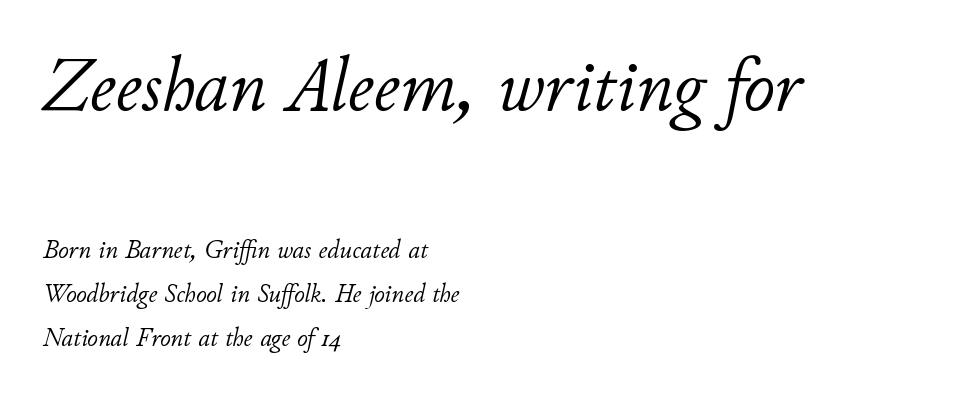
Q: Is the text bold? A: No.
Q: Is the text italic (slanted)? A: Yes, it leans right by about 11 degrees.
Q: Is the text underlined? A: No.
Q: How is the paragraph aligned? A: Left-aligned.
Q: Is the spacing between letters normal or unusually wide? A: Normal.
Q: Is the spacing between lines tight, normal or loose? A: Normal.
Q: Which block of text is set in a larger size, the first (top) or the second (bottom)? A: The first (top) one.
Q: Width (condensed, normal, or wide)? A: Normal.
Q: Stroke contrast? A: Low.
Q: x-height? A: Small.
Q: Monospaced? A: No.
